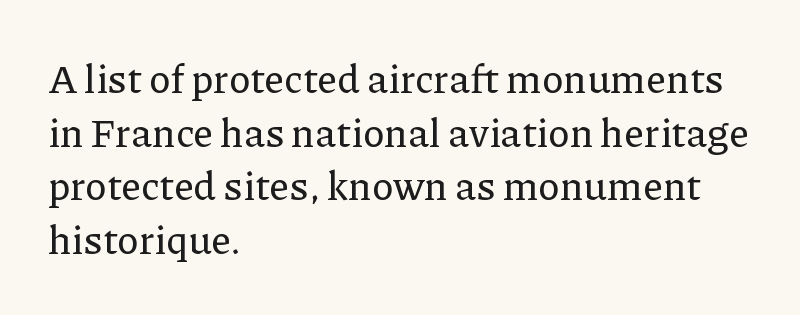
Q: Is the text italic (slanted)? A: No, it is upright.
Q: Is the typeface a serif or a sans-serif typeface? A: Serif.
Q: Is the text underlined? A: No.
Q: How is the paragraph aligned? A: Left-aligned.
Q: Is the spacing between letters normal or unusually wide? A: Normal.
Q: Is the spacing between lines tight, normal or loose? A: Normal.
Q: Width (condensed, normal, or wide)? A: Normal.
Q: Stroke contrast? A: Low.
Q: x-height? A: Medium.
Q: Monospaced? A: No.
